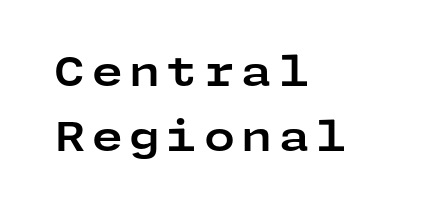
Q: Is the text bold? A: Yes.
Q: Is the text italic (slanted)? A: No, it is upright.
Q: Is the typeface a serif or a sans-serif typeface? A: Sans-serif.
Q: Is the text underlined? A: No.
Q: How is the paragraph aligned? A: Left-aligned.
Q: Is the spacing between lines tight, normal or loose? A: Normal.
Q: Width (condensed, normal, or wide)? A: Wide.
Q: Stroke contrast? A: Low.
Q: x-height? A: Medium.
